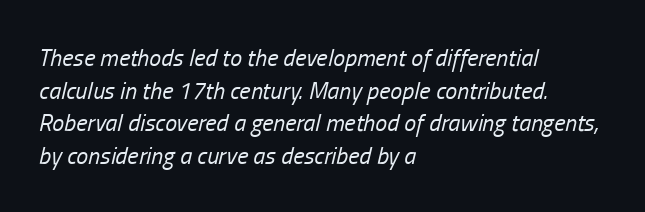
Q: Is the text bold? A: No.
Q: Is the text italic (slanted)? A: Yes, it leans right by about 13 degrees.
Q: Is the text underlined? A: No.
Q: How is the paragraph aligned? A: Left-aligned.
Q: Is the spacing between letters normal or unusually wide? A: Normal.
Q: Is the spacing between lines tight, normal or loose? A: Normal.
